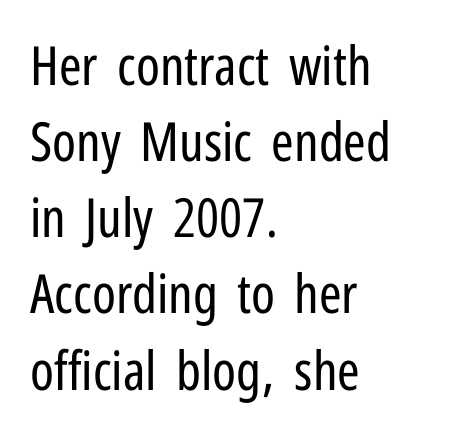
{"serif": "no", "italic": "no", "bold": "no", "weight": "regular", "width": "condensed", "stroke_contrast": "low", "x_height": "medium", "monospaced": "no", "underline": "no", "align": "left", "line_spacing": "normal", "line_spacing_ratio": 1.41, "letter_spacing": "normal", "letter_spacing_em": 0.0, "glyph_px": 54}
